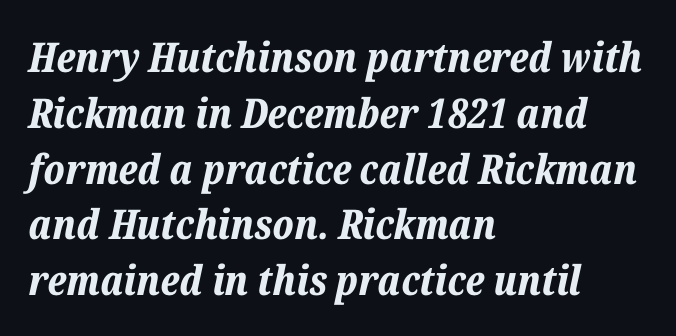
The image shows 41 px bold type, italic (leaning right); set left-aligned, normal line spacing (1.36x), normal letter spacing, not underlined; low stroke contrast and a medium x-height.
